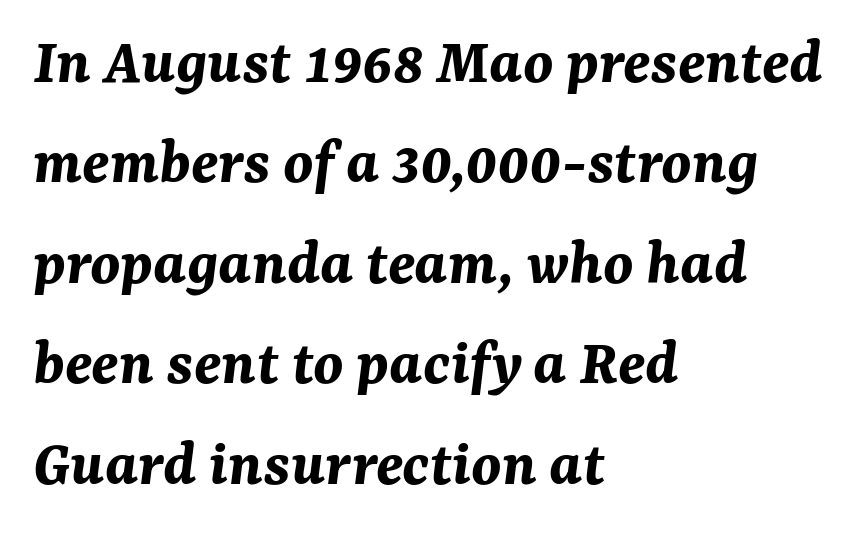
You could not count columns in this text — the font is proportionally spaced. Typesetter's note: full bold, strokes at maximum text heaviness. Style check: oblique. Underline: absent. The leading is moderate, giving the passage an even texture.
